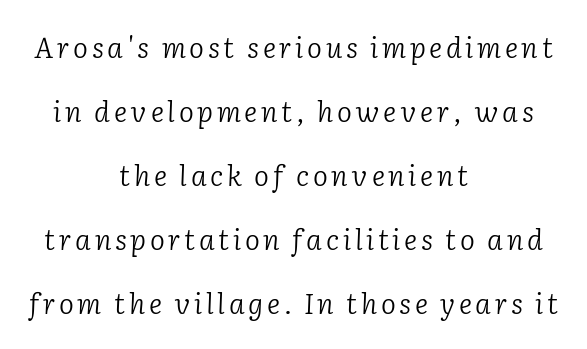
{"serif": "yes", "italic": "yes", "lean": "right", "slant_degrees": 2, "bold": "no", "weight": "light", "width": "normal", "stroke_contrast": "low", "x_height": "medium", "monospaced": "no", "underline": "no", "align": "center", "line_spacing": "loose", "line_spacing_ratio": 2.29, "glyph_px": 28}
